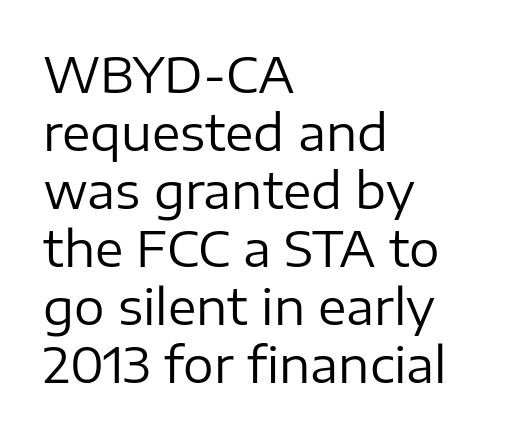
Do the characters align in a grid? No, the font is proportional. The text was rendered using a sans face with plain stroke endings. Glyph-to-glyph distance matches everyday printed text. Is the block centered? No — it sits flush against the left margin.
